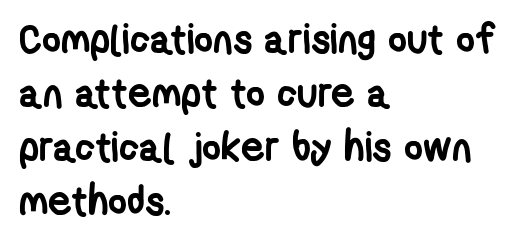
The glyphs are unaccompanied by any horizontal stroke below them. Each new line begins a customary step beneath the previous one. A dark, heavy texture on the line: the type is bold. Do the characters align in a grid? No, the font is proportional. Serifs: no, the terminals of the letterforms are clean.
